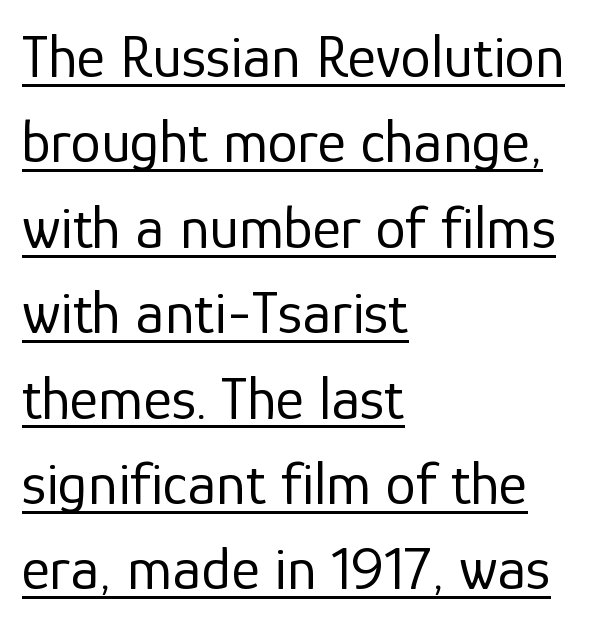
Q: Is the text bold? A: No.
Q: Is the text italic (slanted)? A: No, it is upright.
Q: Is the typeface a serif or a sans-serif typeface? A: Sans-serif.
Q: Is the text underlined? A: Yes.
Q: How is the paragraph aligned? A: Left-aligned.
Q: Is the spacing between letters normal or unusually wide? A: Normal.
Q: Is the spacing between lines tight, normal or loose? A: Normal.
Q: Width (condensed, normal, or wide)? A: Normal.
Q: Stroke contrast? A: Low.
Q: x-height? A: Medium.
Q: Monospaced? A: No.
